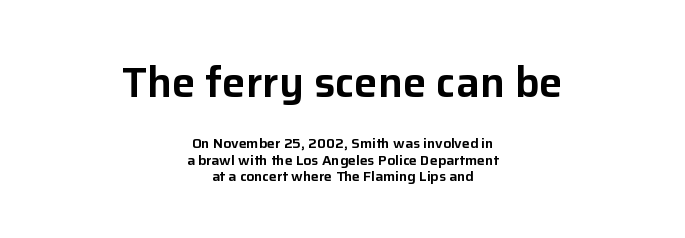
Q: Is the text italic (slanted)? A: No, it is upright.
Q: Is the typeface a serif or a sans-serif typeface? A: Sans-serif.
Q: Is the text underlined? A: No.
Q: How is the paragraph aligned? A: Centered.
Q: Is the spacing between letters normal or unusually wide? A: Normal.
Q: Which block of text is set in a larger size, the first (top) or the second (bottom)? A: The first (top) one.
Q: Width (condensed, normal, or wide)? A: Normal.
Q: Stroke contrast? A: Low.
Q: x-height? A: Medium.
Q: Monospaced? A: No.
